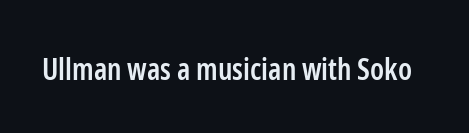
{"serif": "no", "italic": "no", "bold": "semi", "weight": "semibold", "width": "condensed", "stroke_contrast": "low", "x_height": "medium", "monospaced": "no", "underline": "no", "letter_spacing": "normal", "letter_spacing_em": 0.0, "glyph_px": 30}
